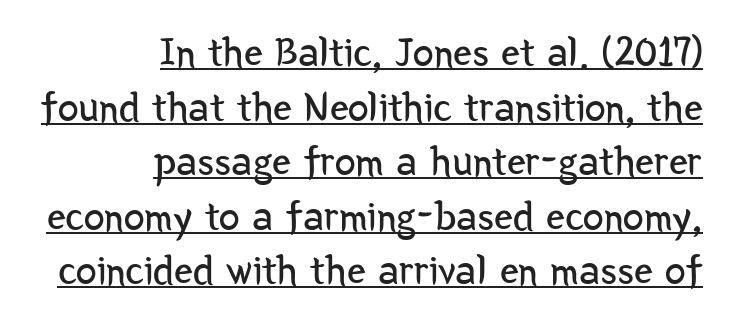
{"serif": "no", "italic": "no", "bold": "no", "weight": "regular", "width": "condensed", "stroke_contrast": "low", "x_height": "medium", "monospaced": "no", "underline": "yes", "align": "right", "line_spacing": "normal", "line_spacing_ratio": 1.3, "letter_spacing": "normal", "letter_spacing_em": 0.0, "glyph_px": 42}
